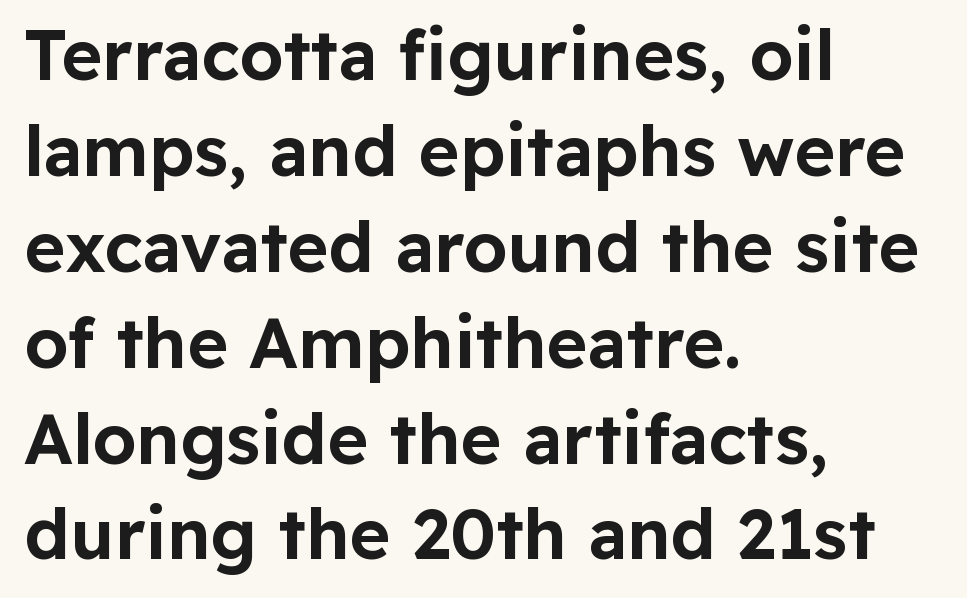
The image shows 70 px sans-serif type, upright; set left-aligned, normal line spacing (1.37x), normal letter spacing, not underlined; low stroke contrast and a medium x-height.
